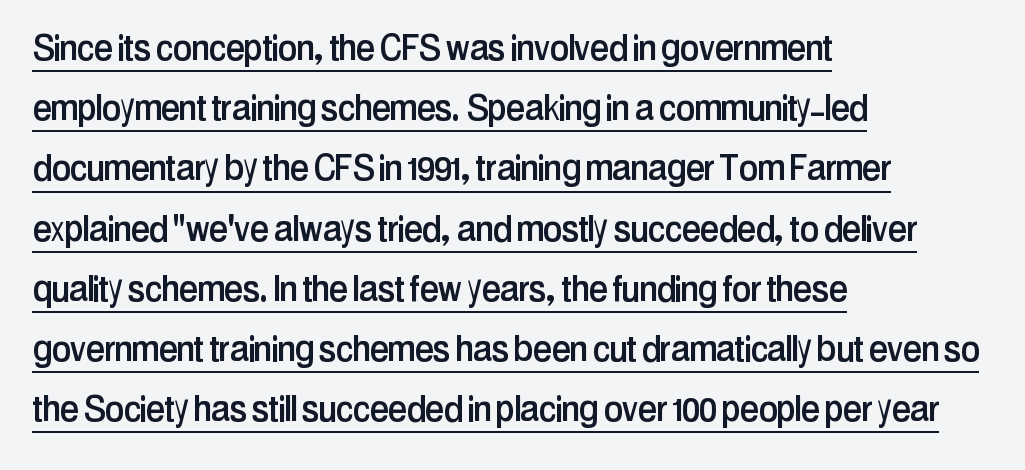
Q: Is the text italic (slanted)? A: No, it is upright.
Q: Is the typeface a serif or a sans-serif typeface? A: Sans-serif.
Q: Is the text underlined? A: Yes.
Q: How is the paragraph aligned? A: Left-aligned.
Q: Is the spacing between letters normal or unusually wide? A: Normal.
Q: Is the spacing between lines tight, normal or loose? A: Normal.
Q: Width (condensed, normal, or wide)? A: Condensed.
Q: Stroke contrast? A: Low.
Q: x-height? A: Medium.
Q: Monospaced? A: No.
